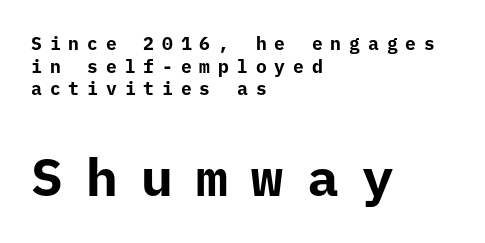
{"serif": "no", "italic": "no", "bold": "yes", "weight": "bold", "width": "normal", "stroke_contrast": "low", "x_height": "medium", "monospaced": "yes", "underline": "no", "align": "left", "line_spacing": "normal", "line_spacing_ratio": 1.26, "letter_spacing": "wide", "letter_spacing_em": 0.44, "larger_block": "second", "size_ratio": 2.94, "glyph_px": 53}
